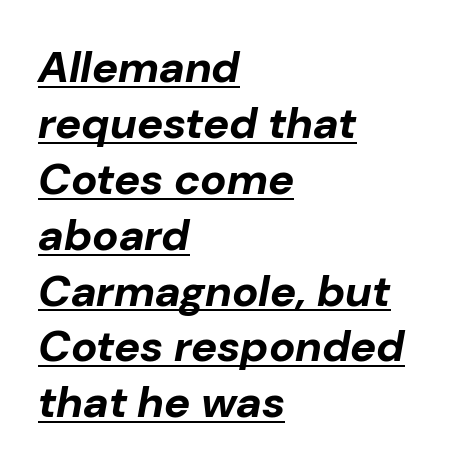
In terms of posture, this sample is oblique. A dark, heavy texture on the line: the type is bold. The rendered words wear a rule along their underside. Each new line begins a customary step beneath the previous one.
